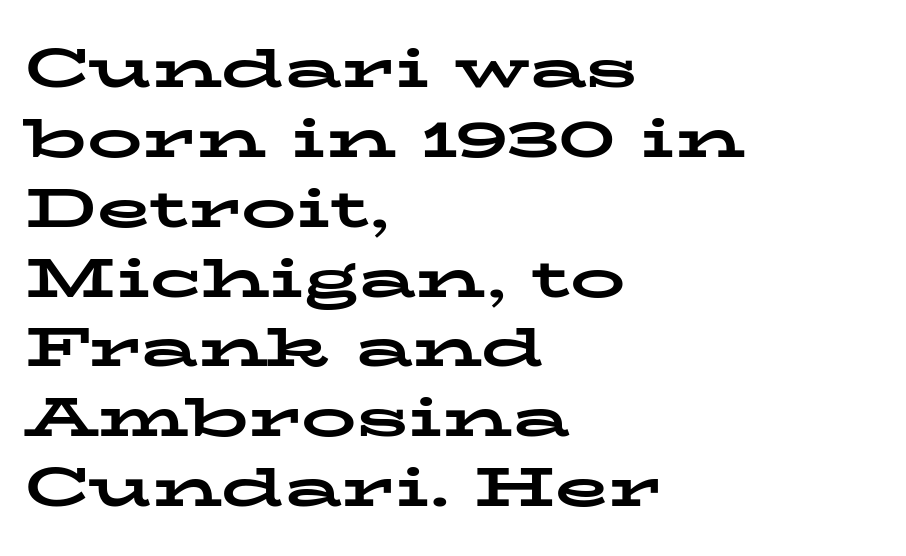
Q: Is the text bold? A: Yes.
Q: Is the text italic (slanted)? A: No, it is upright.
Q: Is the typeface a serif or a sans-serif typeface? A: Serif.
Q: Is the text underlined? A: No.
Q: How is the paragraph aligned? A: Left-aligned.
Q: Is the spacing between letters normal or unusually wide? A: Normal.
Q: Is the spacing between lines tight, normal or loose? A: Normal.
Q: Width (condensed, normal, or wide)? A: Wide.
Q: Stroke contrast? A: Low.
Q: x-height? A: Medium.
Q: Monospaced? A: No.
